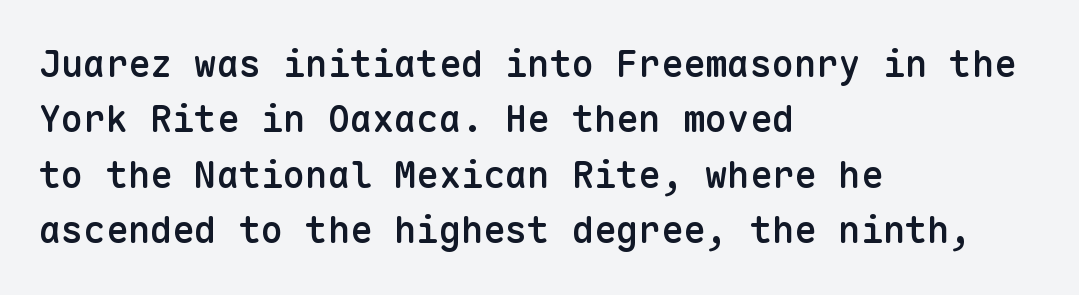
What's the leading like? Ordinary, nothing unusual. To sum up the face: it is a sans, with no serifs. Leftover space on each line is placed entirely after the last word. In terms of letterspacing, this is plain default setting.
